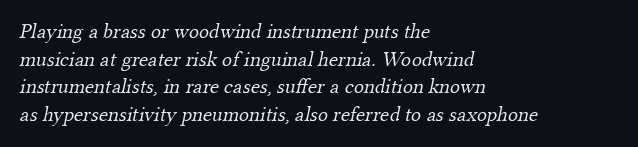
The image shows 21 px text type; set left-aligned, normal line spacing (1.32x), normal letter spacing, not underlined.
